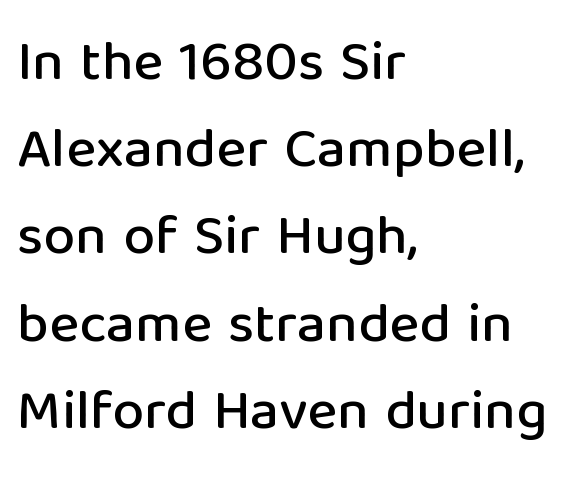
The font family rendered here belongs to the sans-serif group. Short note: letters normally spaced. The zone under the glyphs is completely vacant. Vertical spacing — default. The typesetter chose a ragged-right arrangement here.
